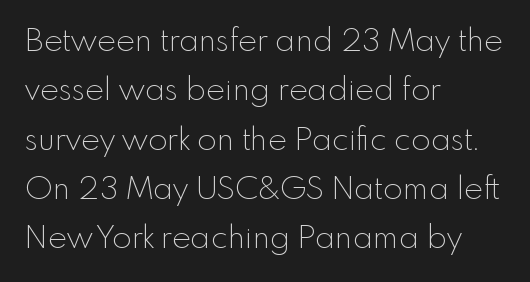
Q: Is the text bold? A: No.
Q: Is the text italic (slanted)? A: No, it is upright.
Q: Is the typeface a serif or a sans-serif typeface? A: Sans-serif.
Q: Is the text underlined? A: No.
Q: How is the paragraph aligned? A: Left-aligned.
Q: Is the spacing between letters normal or unusually wide? A: Normal.
Q: Is the spacing between lines tight, normal or loose? A: Normal.
Q: Width (condensed, normal, or wide)? A: Normal.
Q: x-height? A: Small.
Q: Monospaced? A: No.
